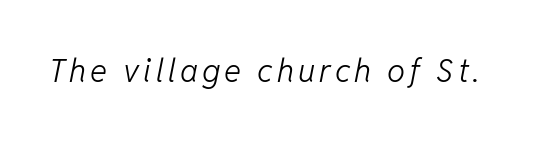
Note the varied advance widths — an 'i' is clearly narrower than an 'm'. Weight: in the light-to-regular range. It's the slanting kind of type. Quick note: underline off.
